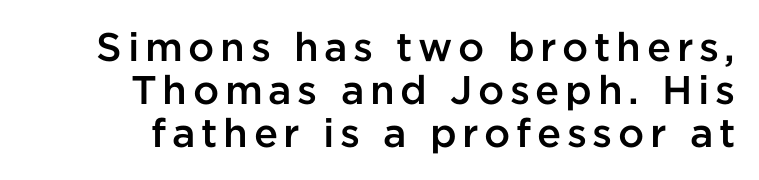
Here the designer chose a conventional face with non-uniform glyph widths. Only glyphs here, with clear space below each row. Stems and bowls a touch heavier than normal — semibold. Is there much room between lines? No — they nearly touch.
